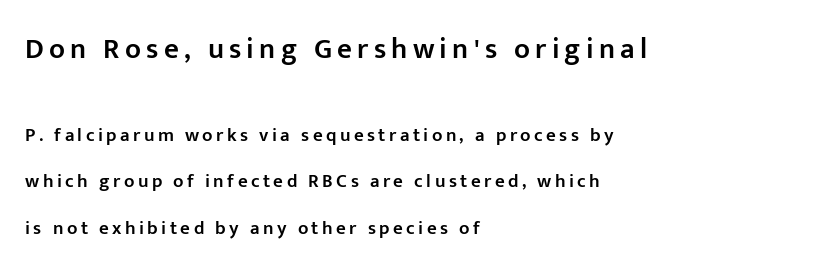
{"serif": "no", "italic": "no", "bold": "semi", "weight": "semibold", "width": "normal", "stroke_contrast": "low", "x_height": "medium", "monospaced": "no", "underline": "no", "align": "left", "line_spacing": "loose", "line_spacing_ratio": 2.44, "larger_block": "first", "size_ratio": 1.53, "glyph_px": 29}
